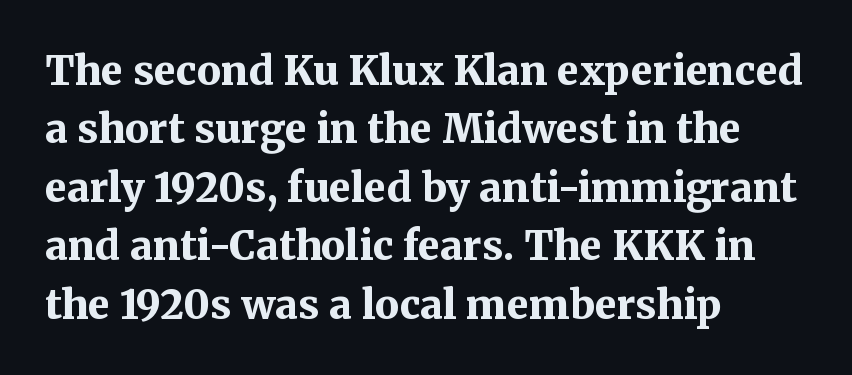
{"serif": "yes", "italic": "no", "bold": "yes", "weight": "bold", "width": "normal", "stroke_contrast": "medium", "x_height": "medium", "monospaced": "no", "underline": "no", "align": "left", "line_spacing": "normal", "line_spacing_ratio": 1.46, "letter_spacing": "normal", "letter_spacing_em": 0.0, "glyph_px": 40}
